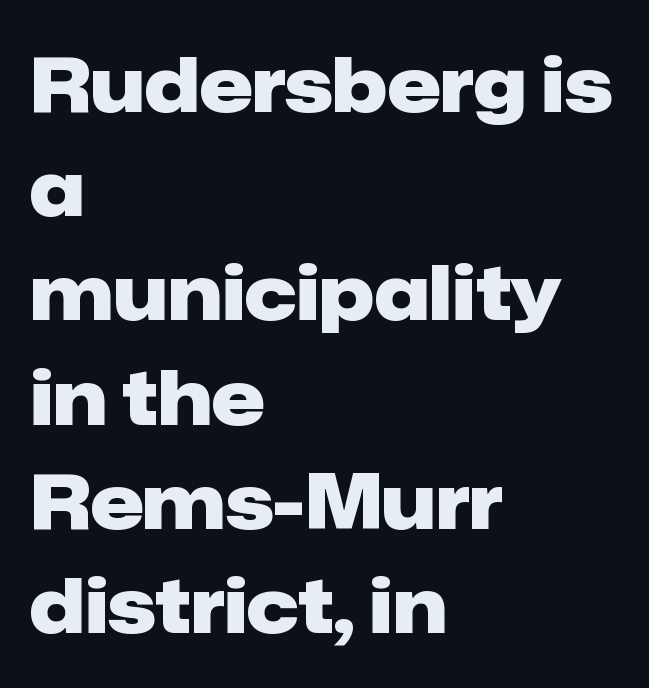
The image shows 75 px heavy sans-serif type, upright; set left-aligned, normal line spacing (1.39x), normal letter spacing, not underlined; low stroke contrast and a medium x-height.
